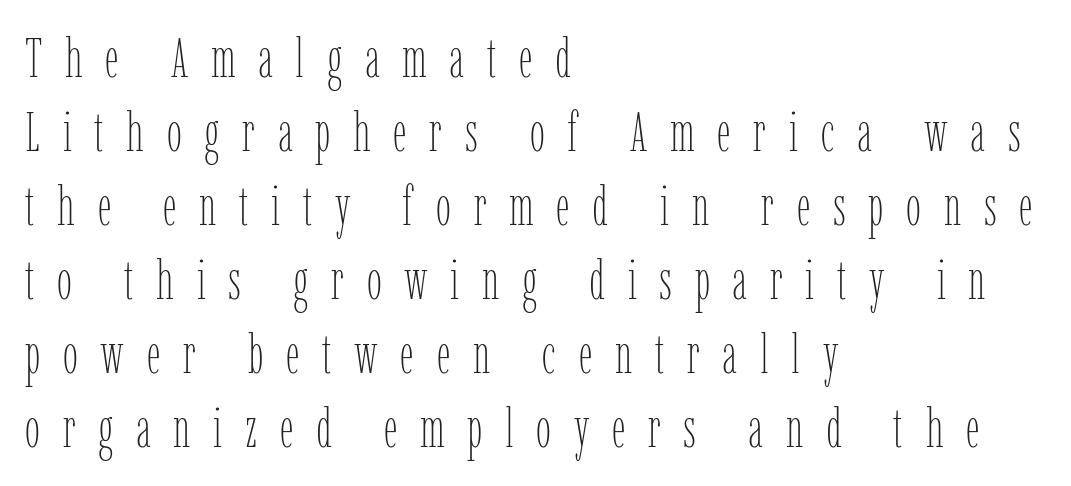
These glyphs show unthickened strokes, regular width or finer. Tracking value appears strongly positive — letters spread wide. Do the characters align in a grid? No, the font is proportional. The string is rendered with underlining switched off. These lines sit exactly where default settings would place them.
